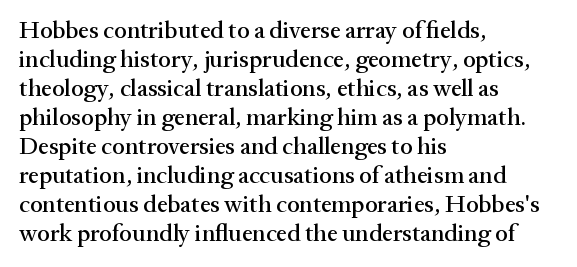
The area under the type is left untouched. Is the block centered? No — it sits flush against the left margin. Default kerning and tracking; the words read as compact shapes. Is there any slant? The stems are plumb.
